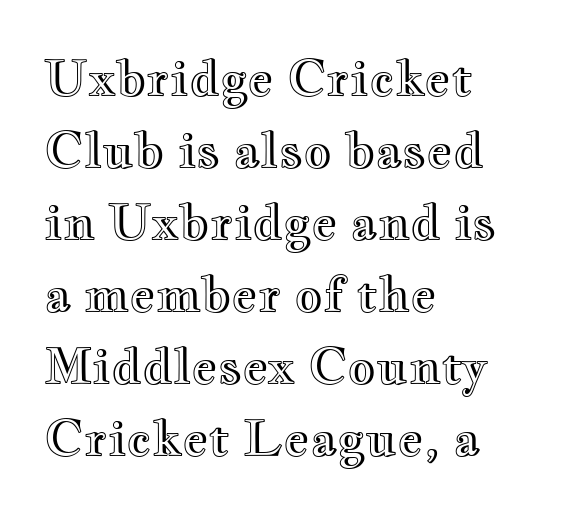
The image shows 49 px wide type, upright; set left-aligned, normal line spacing (1.47x), normal letter spacing, not underlined; a small x-height.
